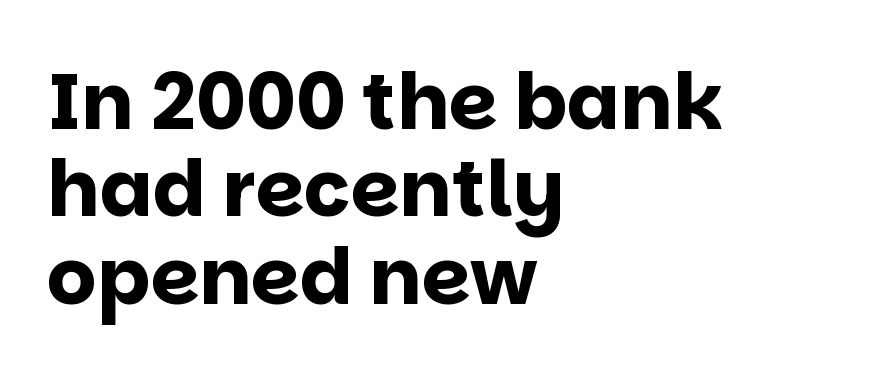
These lines huddle together more closely than default settings would place them. A clean baseline with only descenders dipping below it. Emphasis by weight is at full strength: bold. You can tell from the bare stems that sans-serif type was used.
